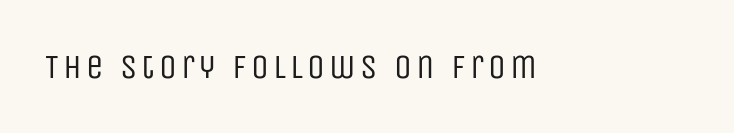
Q: Is the text bold? A: No.
Q: Is the text italic (slanted)? A: No, it is upright.
Q: Is the typeface a serif or a sans-serif typeface? A: Sans-serif.
Q: Is the text underlined? A: No.
Q: Width (condensed, normal, or wide)? A: Condensed.
Q: Stroke contrast? A: Low.
Q: x-height? A: Large.
Q: Monospaced? A: No.
